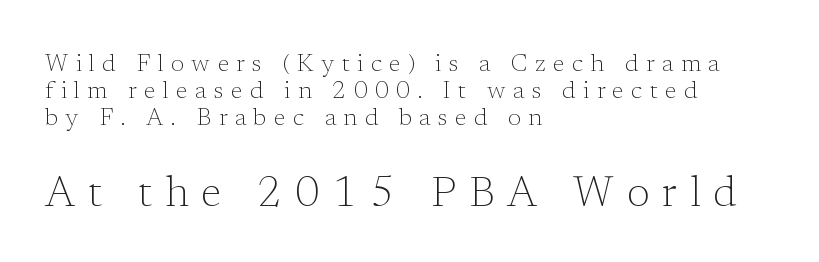
The image shows 42 px light serif type, upright; set left-aligned, tight line spacing (1.13x), unusually wide letter spacing (+0.31 em), not underlined; the second (bottom) block is 1.75x larger; low stroke contrast and a medium x-height.
